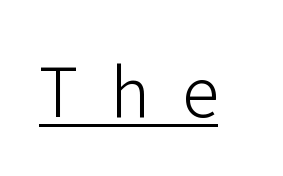
Think of a printed novel: that variable character pitch is what you see here. Has an underline been added? It has. The font's upright variant was chosen for this text. Look at the tracking — it's clearly loosened, letters drifting apart. Each letter's strokes conclude bluntly, with no projecting serifs.
